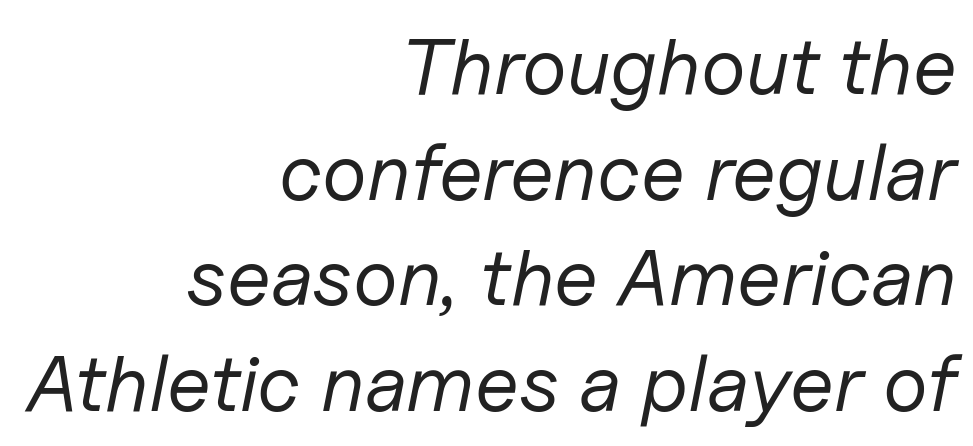
Caption: standard tracking, unaltered. Clear beneath every line of the passage. Think of a printed novel: that variable character pitch is what you see here. Weight: in the light-to-regular range. In terms of leading, this rendering sits right in the middle. This sample is right-justified, so line beginnings fall wherever the words allow.
